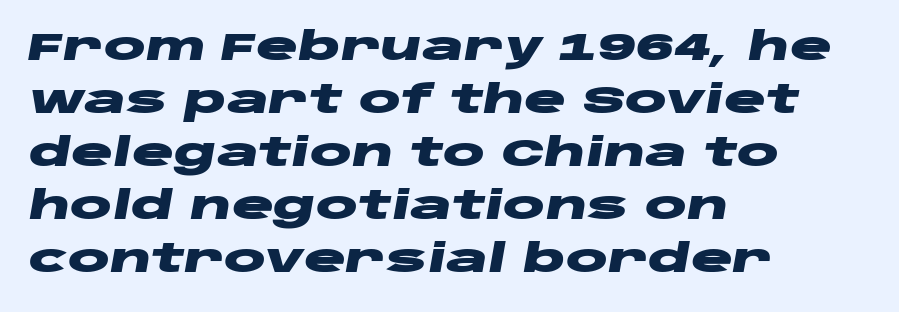
If you drew a ruler down the left edge, every line would touch it. Leading matches the norm, producing a regular column. This rendering leaves character spacing at its baseline value. Compared with an ordinary text face, these strokes are far heavier — a full bold. There's an unmistakable incline to the writing here.
